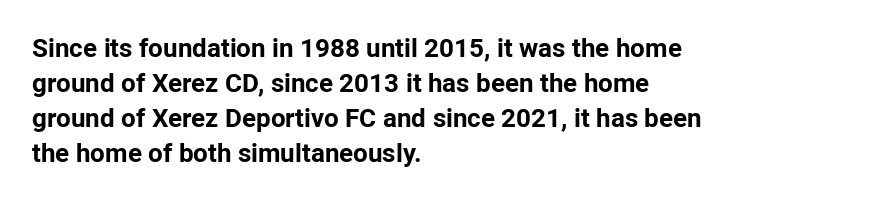
{"italic": "no", "bold": "yes", "underline": "no", "align": "left", "line_spacing": "normal", "line_spacing_ratio": 1.34, "letter_spacing": "normal", "letter_spacing_em": 0.0, "glyph_px": 26}
